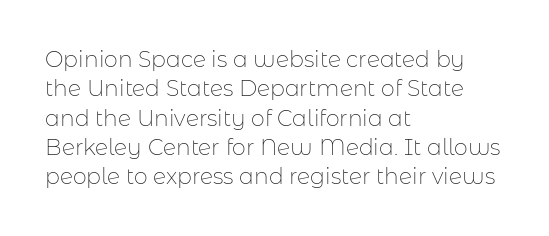
Q: Is the text bold? A: No.
Q: Is the text italic (slanted)? A: No, it is upright.
Q: Is the text underlined? A: No.
Q: How is the paragraph aligned? A: Left-aligned.
Q: Is the spacing between letters normal or unusually wide? A: Normal.
Q: Is the spacing between lines tight, normal or loose? A: Normal.
